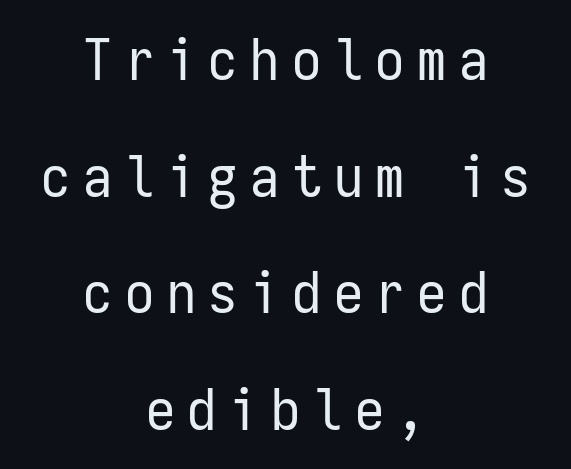
The passage shown is not bold in any degree. If you folded the block vertically in half, each line would mirror itself in length. This rendering widens character spacing well past its baseline value. The string is rendered with underlining switched off.
